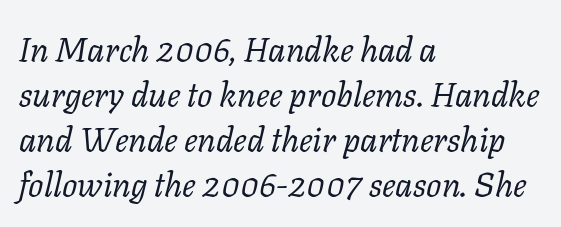
Evenly set lines give the paragraph a standard silhouette. This sample uses a serif face. All the whitespace from short lines collects on the right. Descenders hang freely into open space. Notice how the stems are inclined rather than vertical — that's the hallmark of italics. Letters have the restrained weight of plain body copy at most.
